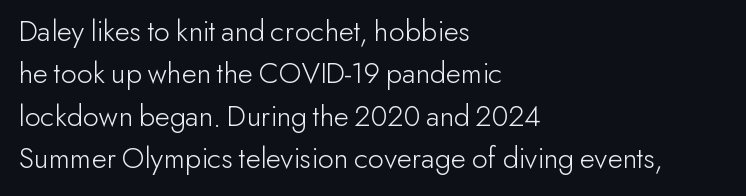
Q: Is the text bold? A: No.
Q: Is the text italic (slanted)? A: No, it is upright.
Q: Is the typeface a serif or a sans-serif typeface? A: Sans-serif.
Q: Is the text underlined? A: No.
Q: How is the paragraph aligned? A: Left-aligned.
Q: Is the spacing between letters normal or unusually wide? A: Normal.
Q: Is the spacing between lines tight, normal or loose? A: Normal.
Q: Width (condensed, normal, or wide)? A: Normal.
Q: Stroke contrast? A: Low.
Q: x-height? A: Small.
Q: Monospaced? A: No.
